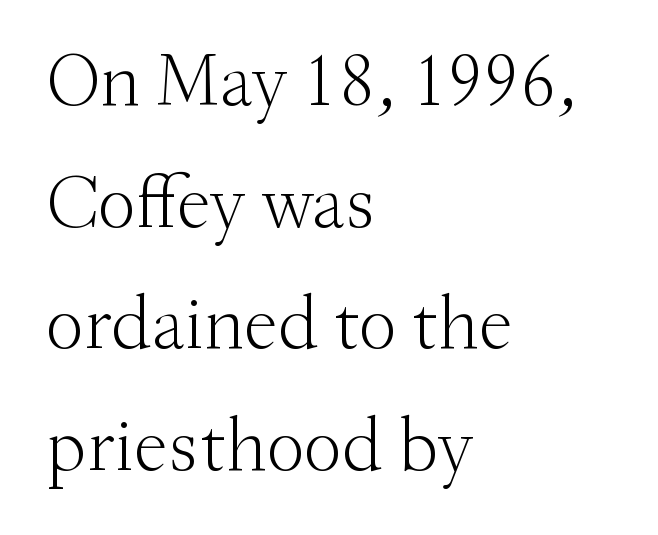
The setting favours the left margin, as ordinary paragraphs usually do. The tracking reads as untouched default to a designer's eye. You could not count columns in this text — the font is proportionally spaced. Letterform terminals end in serifs throughout the passage. Glance below the letters and you will spot only blank space.
